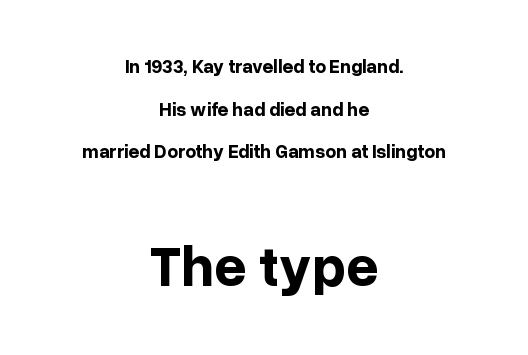
Letter spacing: default. A clean baseline with only descenders dipping below it. This rendering employs a face without finishing strokes, i.e., a sans-serif. Character widths vary here, with narrow letters taking less room than wide ones. The rag falls on both sides of this text block equally.
